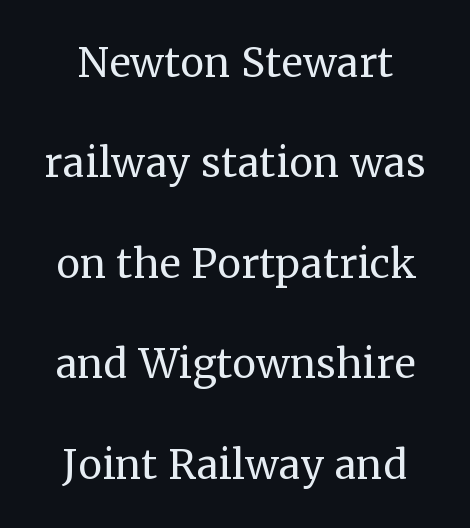
Q: Is the text bold? A: No.
Q: Is the text italic (slanted)? A: No, it is upright.
Q: Is the typeface a serif or a sans-serif typeface? A: Serif.
Q: Is the text underlined? A: No.
Q: How is the paragraph aligned? A: Centered.
Q: Is the spacing between letters normal or unusually wide? A: Normal.
Q: Width (condensed, normal, or wide)? A: Normal.
Q: Stroke contrast? A: Medium.
Q: x-height? A: Medium.
Q: Monospaced? A: No.
